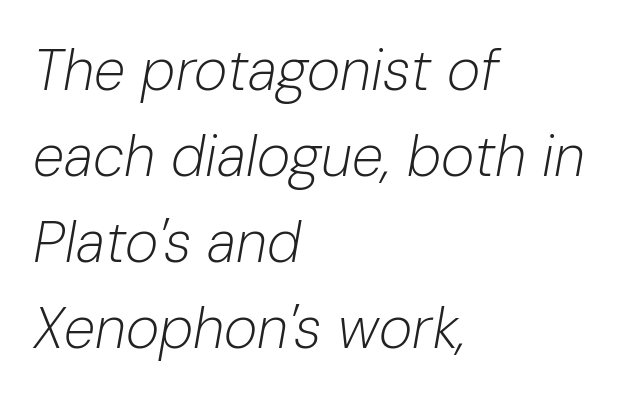
Q: Is the text bold? A: No.
Q: Is the text italic (slanted)? A: Yes, it leans right by about 10 degrees.
Q: Is the text underlined? A: No.
Q: How is the paragraph aligned? A: Left-aligned.
Q: Is the spacing between letters normal or unusually wide? A: Normal.
Q: Is the spacing between lines tight, normal or loose? A: Normal.
Q: Width (condensed, normal, or wide)? A: Normal.
Q: Stroke contrast? A: Low.
Q: x-height? A: Medium.
Q: Monospaced? A: No.
